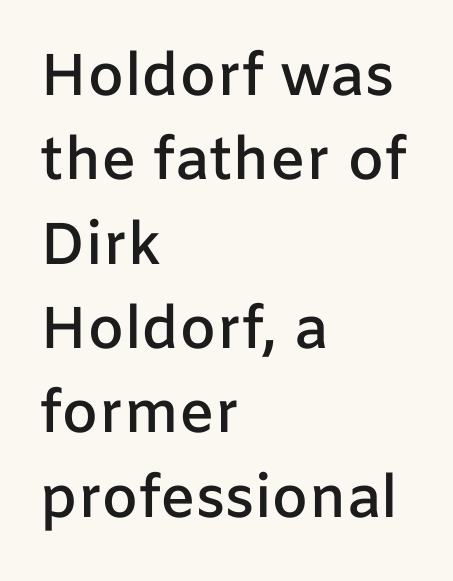
The image shows 59 px semibold sans-serif type, upright; set left-aligned, normal line spacing (1.43x), normal letter spacing, not underlined; low stroke contrast and a medium x-height.
